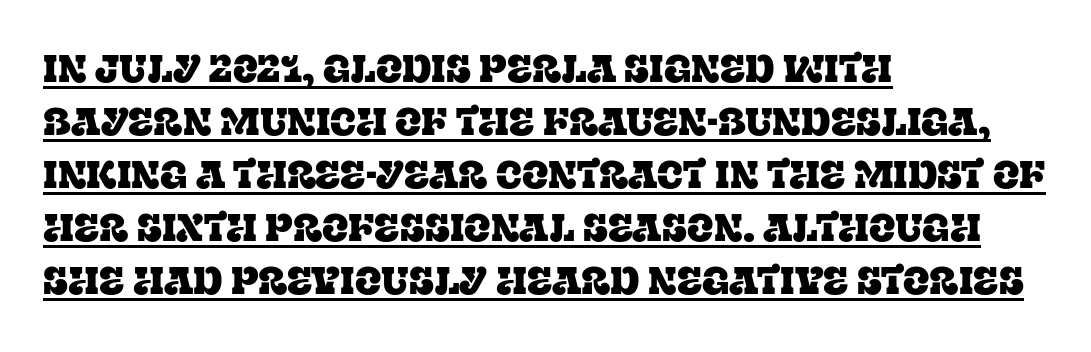
{"serif": "yes", "italic": "no", "width": "normal", "stroke_contrast": "low", "x_height": "large", "monospaced": "no", "underline": "yes", "align": "left", "line_spacing": "normal", "line_spacing_ratio": 1.36, "letter_spacing": "normal", "letter_spacing_em": 0.0, "glyph_px": 39}
